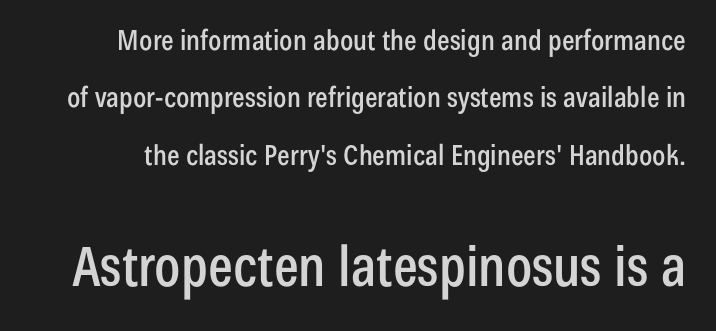
The rendering shows plain stroke endings on the letterforms — a sans-serif design. Proportional: the letters do not fall into vertical columns. Typesetter's note — lower block bumped up in size, upper block left smaller. Anything drawn beneath the words? Only blank space. Every stem runs plumb, perpendicular to the baseline.
